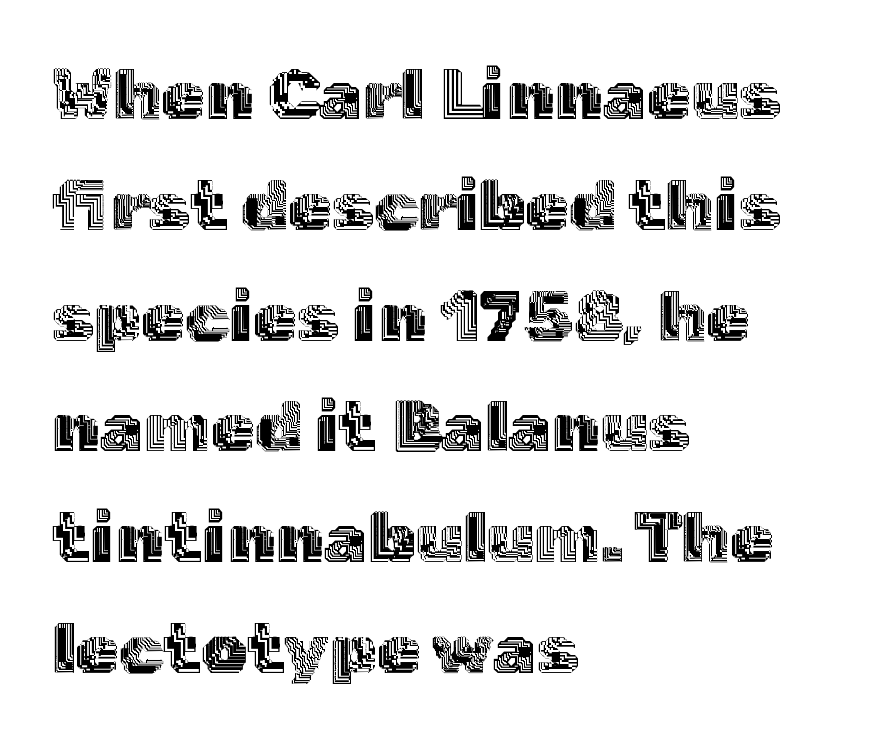
Q: Is the text italic (slanted)? A: No, it is upright.
Q: Is the text underlined? A: No.
Q: How is the paragraph aligned? A: Left-aligned.
Q: Is the spacing between letters normal or unusually wide? A: Normal.
Q: Is the spacing between lines tight, normal or loose? A: Normal.
Q: Width (condensed, normal, or wide)? A: Normal.
Q: x-height? A: Medium.
Q: Monospaced? A: No.
